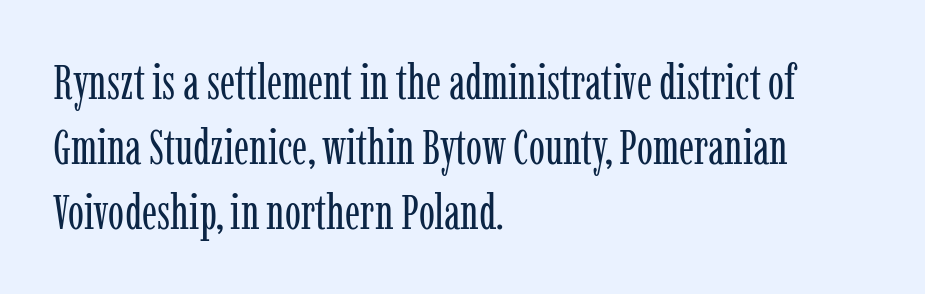
Q: Is the text bold? A: No.
Q: Is the text italic (slanted)? A: No, it is upright.
Q: Is the typeface a serif or a sans-serif typeface? A: Serif.
Q: Is the text underlined? A: No.
Q: How is the paragraph aligned? A: Left-aligned.
Q: Is the spacing between letters normal or unusually wide? A: Normal.
Q: Is the spacing between lines tight, normal or loose? A: Normal.
Q: Width (condensed, normal, or wide)? A: Condensed.
Q: Stroke contrast? A: Low.
Q: x-height? A: Medium.
Q: Monospaced? A: No.
